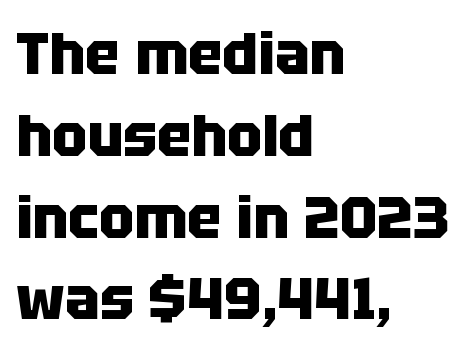
The image shows 58 px heavy sans-serif type, upright; set left-aligned, normal line spacing (1.41x), normal letter spacing, not underlined; low stroke contrast and a large x-height.
